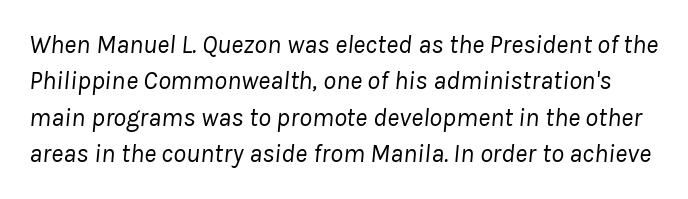
Q: Is the text bold? A: No.
Q: Is the text italic (slanted)? A: Yes, it leans right by about 8 degrees.
Q: Is the text underlined? A: No.
Q: Is the spacing between letters normal or unusually wide? A: Normal.
Q: Is the spacing between lines tight, normal or loose? A: Normal.
